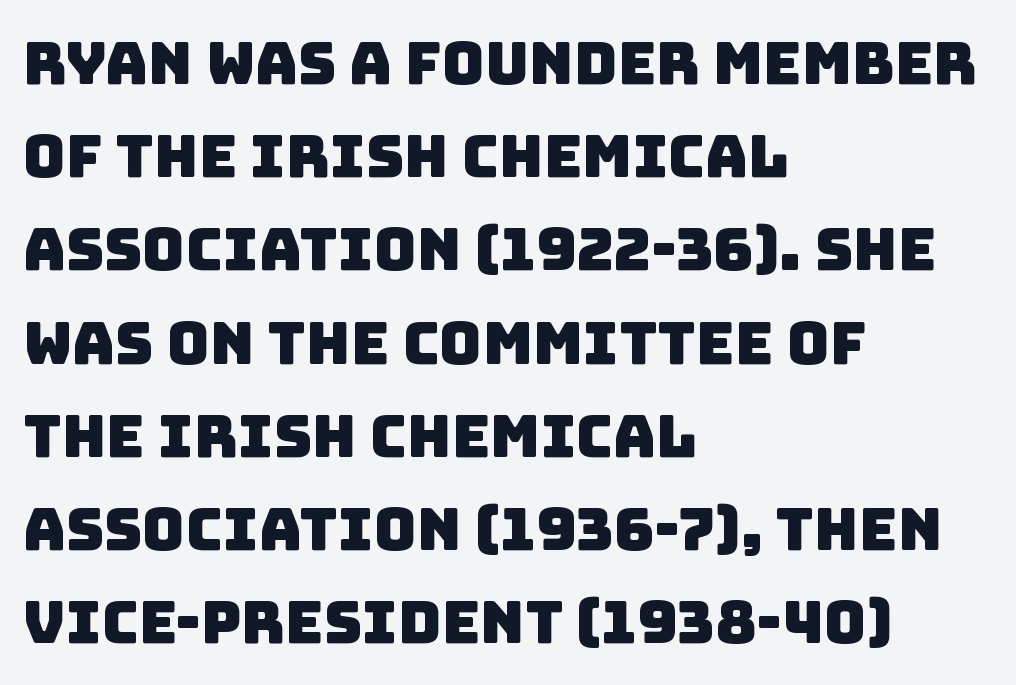
{"serif": "no", "width": "normal", "stroke_contrast": "low", "x_height": "large", "monospaced": "no", "underline": "no", "align": "left", "line_spacing": "normal", "line_spacing_ratio": 1.58, "letter_spacing": "normal", "letter_spacing_em": 0.0, "glyph_px": 59}
